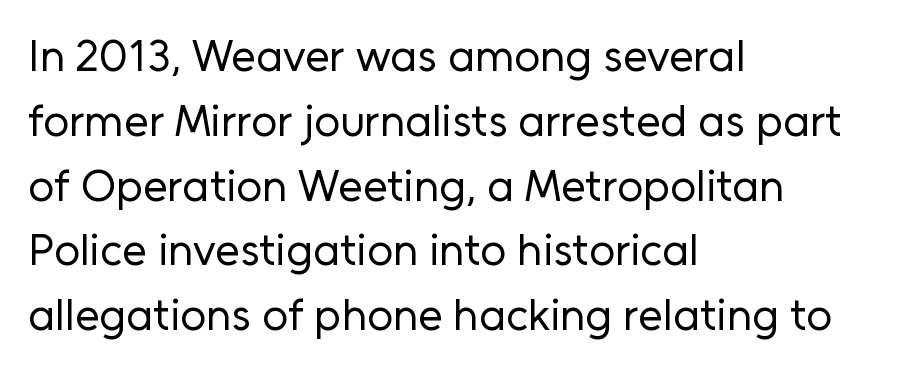
The image shows 45 px regular-weight sans-serif type, upright; set left-aligned, normal line spacing (1.44x), normal letter spacing, not underlined; low stroke contrast and a medium x-height.
